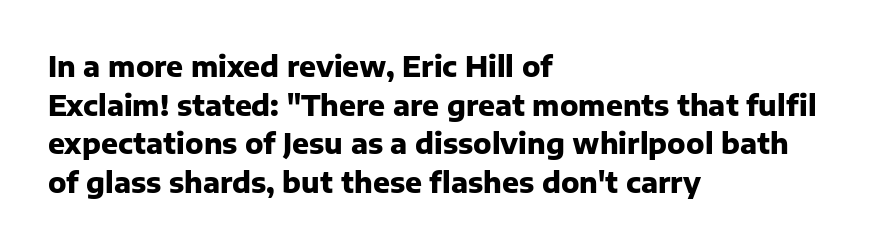
{"serif": "no", "italic": "no", "bold": "yes", "weight": "heavy", "width": "normal", "stroke_contrast": "low", "x_height": "medium", "monospaced": "no", "underline": "no", "align": "left", "line_spacing": "normal", "line_spacing_ratio": 1.38, "letter_spacing": "normal", "letter_spacing_em": 0.0, "glyph_px": 28}
